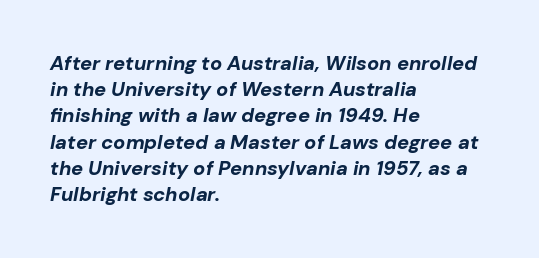
Q: Is the text bold? A: Yes.
Q: Is the text italic (slanted)? A: Yes, it leans right by about 10 degrees.
Q: Is the text underlined? A: No.
Q: How is the paragraph aligned? A: Left-aligned.
Q: Is the spacing between letters normal or unusually wide? A: Normal.
Q: Is the spacing between lines tight, normal or loose? A: Normal.
